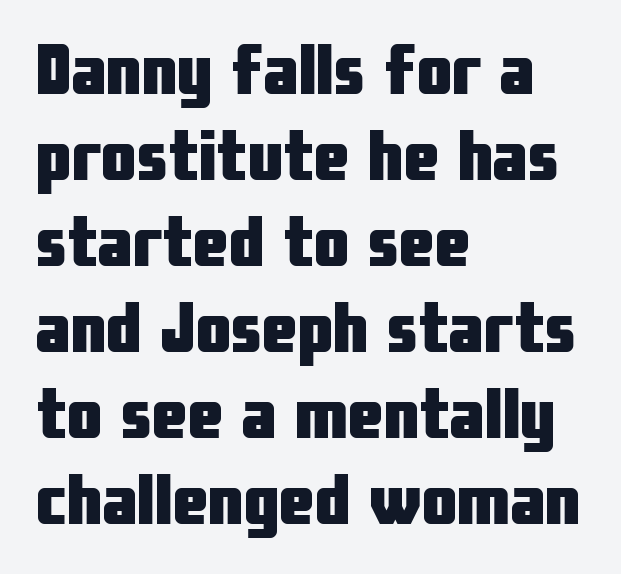
{"serif": "no", "italic": "no", "bold": "yes", "weight": "heavy", "width": "condensed", "stroke_contrast": "low", "x_height": "medium", "monospaced": "no", "underline": "no", "align": "left", "line_spacing_ratio": 1.21, "letter_spacing": "normal", "letter_spacing_em": 0.0, "glyph_px": 71}
